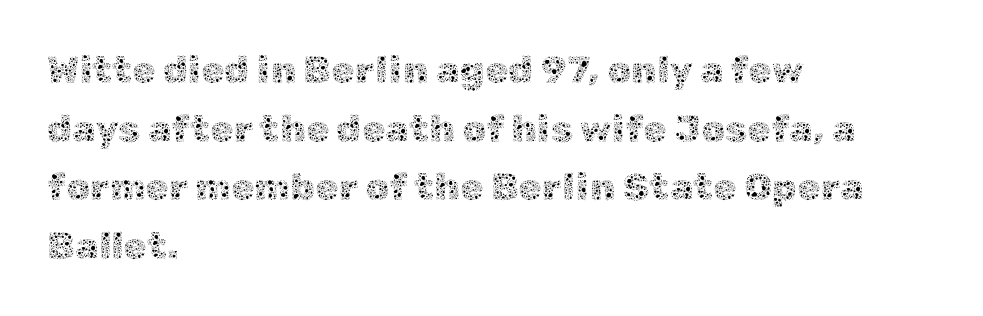
{"italic": "no", "bold": "no", "weight": "thin", "width": "normal", "x_height": "medium", "monospaced": "no", "underline": "no", "align": "left", "line_spacing": "normal", "line_spacing_ratio": 1.54, "letter_spacing": "normal", "letter_spacing_em": 0.0, "glyph_px": 38}
